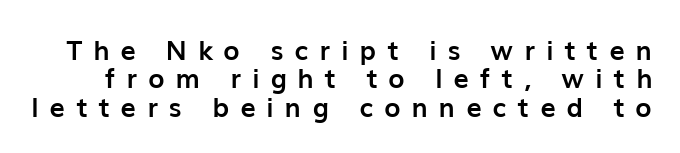
Q: Is the text bold? A: Yes.
Q: Is the text italic (slanted)? A: No, it is upright.
Q: Is the text underlined? A: No.
Q: Is the spacing between letters normal or unusually wide? A: Unusually wide.
Q: Is the spacing between lines tight, normal or loose? A: Tight.
